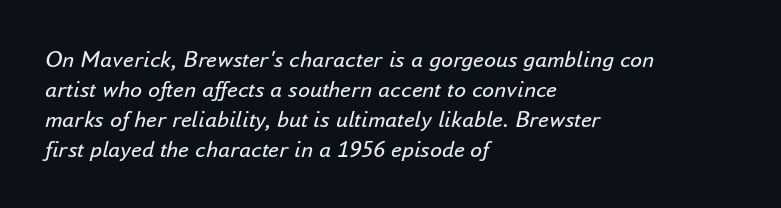
The image shows 24 px text type, italic (leaning right); set left-aligned, normal line spacing (1.25x), normal letter spacing, not underlined.
